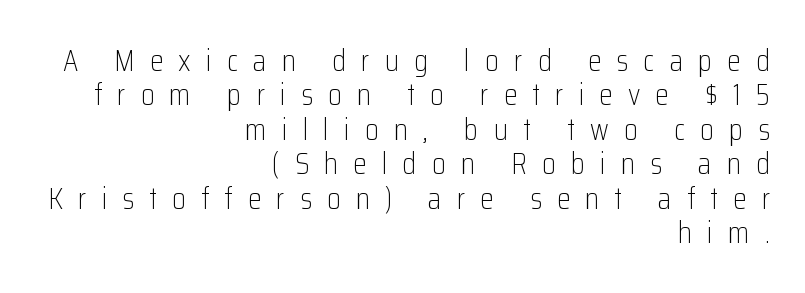
Stroke thickness stays within the range of a standard reading face or lighter. Do the characters align in a grid? No, the font is proportional. The paragraph has a hard right edge and a soft left edge. In terms of posture, this sample is upright.
